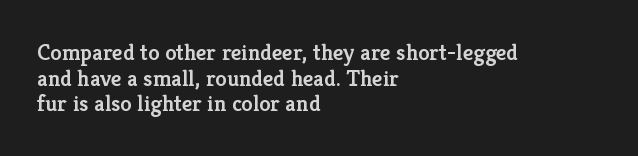
The image shows 23 px text type, upright; set left-aligned, tight line spacing (1.11x), normal letter spacing, not underlined.
